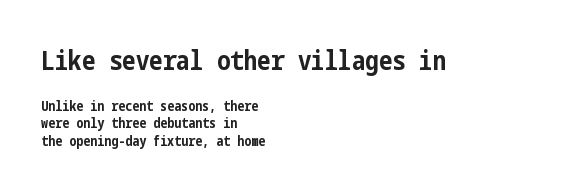
{"italic": "no", "bold": "yes", "underline": "no", "align": "left", "line_spacing_ratio": 1.24, "letter_spacing": "normal", "letter_spacing_em": 0.0, "larger_block": "first", "size_ratio": 1.93, "glyph_px": 27}
